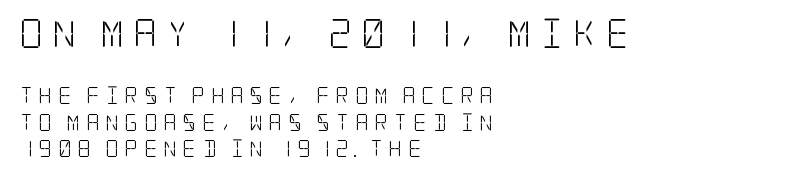
The image shows 29 px light, condensed serif type, upright; set left-aligned, normal line spacing (1.56x), unusually wide letter spacing (+0.32 em), not underlined; the first (top) block is 1.71x larger; low stroke contrast and a large x-height.
